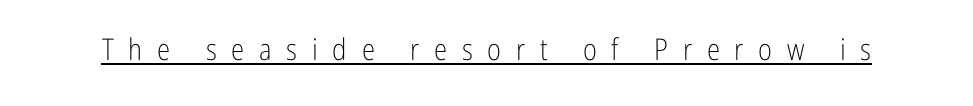
Q: Is the text bold? A: No.
Q: Is the text italic (slanted)? A: No, it is upright.
Q: Is the typeface a serif or a sans-serif typeface? A: Sans-serif.
Q: Is the text underlined? A: Yes.
Q: Is the spacing between letters normal or unusually wide? A: Unusually wide.
Q: Width (condensed, normal, or wide)? A: Condensed.
Q: Stroke contrast? A: Low.
Q: x-height? A: Medium.
Q: Monospaced? A: No.
